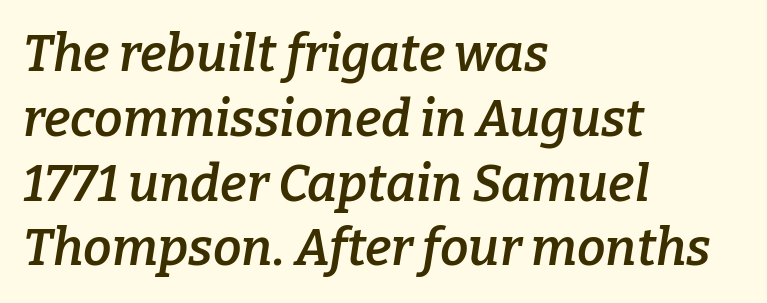
The image shows 51 px semibold serif type, italic (leaning right); set left-aligned, normal line spacing (1.27x), normal letter spacing, not underlined; low stroke contrast and a medium x-height.
